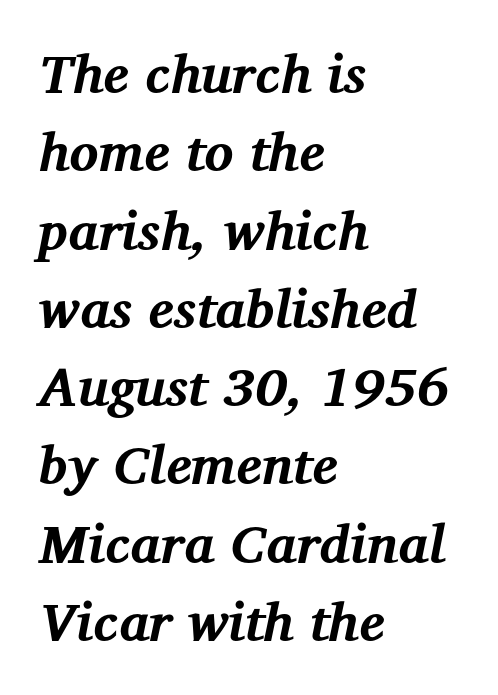
Leading: standard. Has an underline been added? It has not. These lines are set flush left with a ragged right edge. If you drew a line through each stem, it would be angled.
